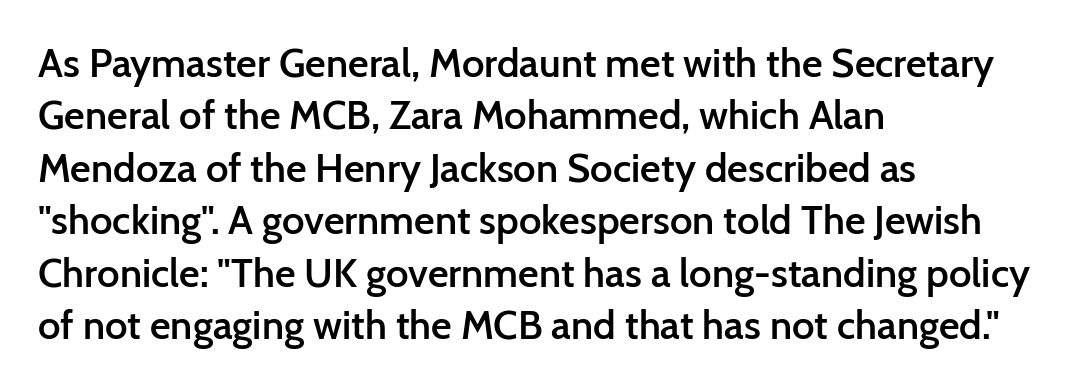
No extra tracking has been applied to these lines. The leading is moderate, giving the passage an even texture. The text block is weighted toward the left margin, trailing off unevenly rightward. A sans-serif font was chosen for this passage. Caption: semibold face, moderately heavy strokes. Unlike italic type, these characters show no tilt at all.
